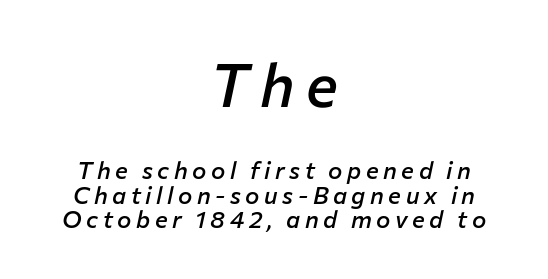
{"italic": "yes", "lean": "right", "slant_degrees": 12, "bold": "semi", "weight": "semibold", "width": "normal", "stroke_contrast": "low", "x_height": "medium", "monospaced": "no", "underline": "no", "align": "center", "line_spacing": "tight", "line_spacing_ratio": 1.02, "larger_block": "first", "size_ratio": 2.5, "glyph_px": 60}
